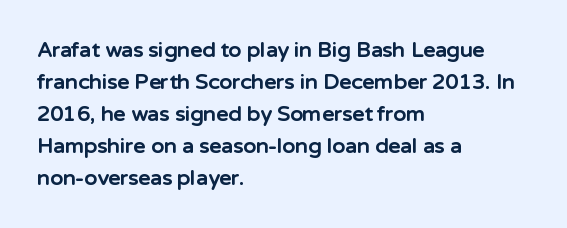
Q: Is the text bold? A: Yes.
Q: Is the text italic (slanted)? A: No, it is upright.
Q: Is the text underlined? A: No.
Q: How is the paragraph aligned? A: Left-aligned.
Q: Is the spacing between letters normal or unusually wide? A: Normal.
Q: Is the spacing between lines tight, normal or loose? A: Normal.
